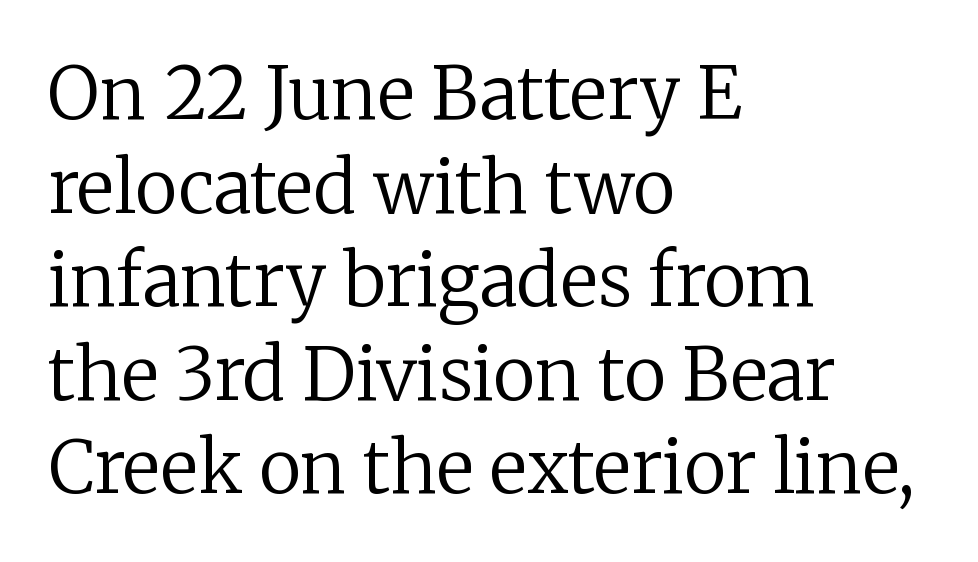
The image shows 72 px regular-weight serif type, upright; set left-aligned, normal line spacing (1.3x), normal letter spacing, not underlined; low stroke contrast and a medium x-height.
